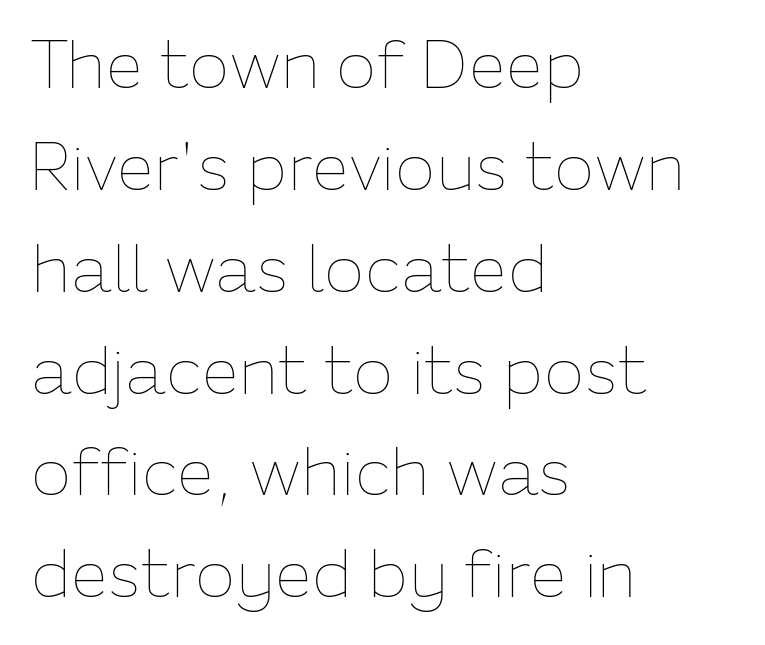
{"italic": "no", "bold": "no", "weight": "thin", "width": "normal", "stroke_contrast": "low", "x_height": "medium", "monospaced": "no", "underline": "no", "align": "left", "line_spacing": "normal", "line_spacing_ratio": 1.52, "letter_spacing": "normal", "letter_spacing_em": 0.0, "glyph_px": 67}
